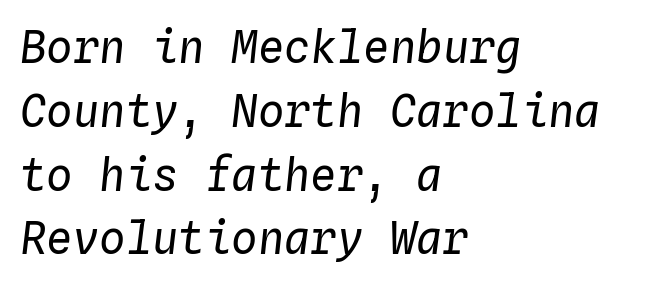
Q: Is the text bold? A: No.
Q: Is the text italic (slanted)? A: Yes, it leans right by about 4 degrees.
Q: Is the text underlined? A: No.
Q: How is the paragraph aligned? A: Left-aligned.
Q: Is the spacing between letters normal or unusually wide? A: Normal.
Q: Is the spacing between lines tight, normal or loose? A: Normal.
Q: Width (condensed, normal, or wide)? A: Normal.
Q: Stroke contrast? A: Low.
Q: x-height? A: Medium.
Q: Monospaced? A: Yes.
